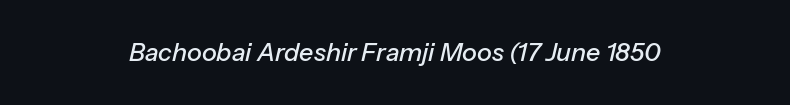
Q: Is the text italic (slanted)? A: Yes, it leans right by about 13 degrees.
Q: Is the text underlined? A: No.
Q: How is the paragraph aligned? A: Centered.
Q: Is the spacing between letters normal or unusually wide? A: Normal.
